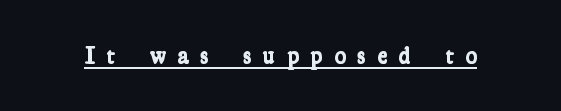
{"bold": "yes", "underline": "yes", "letter_spacing": "wide", "letter_spacing_em": 0.48, "glyph_px": 24}
